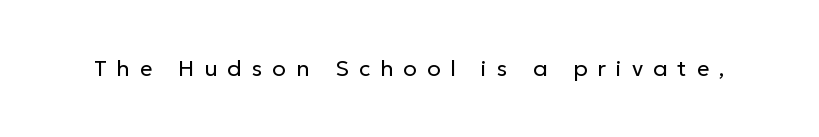
Q: Is the text bold? A: No.
Q: Is the text italic (slanted)? A: No, it is upright.
Q: Is the text underlined? A: No.
Q: Is the spacing between letters normal or unusually wide? A: Unusually wide.
